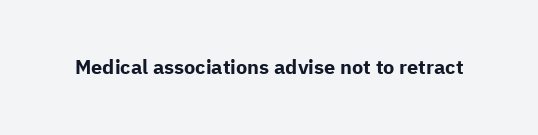
The rendering keeps characters at their native spacing. Underlining? Definitely not there. Nope, not italic — everything's standing straight. Set as a true bold cut, around the 700 mark.
